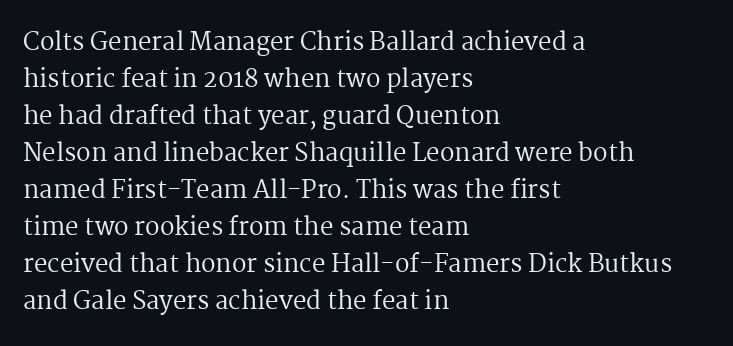
{"italic": "no", "bold": "no", "underline": "no", "align": "left", "line_spacing": "normal", "line_spacing_ratio": 1.54, "letter_spacing": "normal", "letter_spacing_em": 0.0, "glyph_px": 24}
